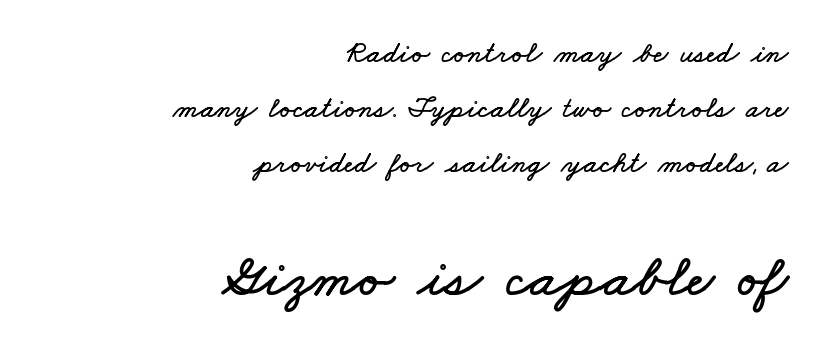
The image shows 60 px wide type; set right-aligned, line spacing 1.83x, normal letter spacing, not underlined; the second (bottom) block is 2.0x larger; low stroke contrast and a small x-height.
